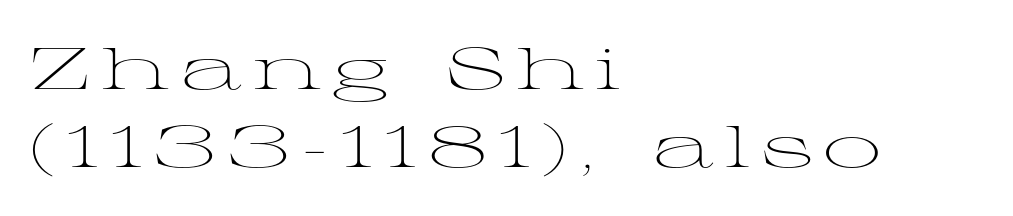
The image shows 58 px light, wide serif type, upright; set left-aligned, normal line spacing (1.34x), not underlined; medium stroke contrast and a medium x-height.
